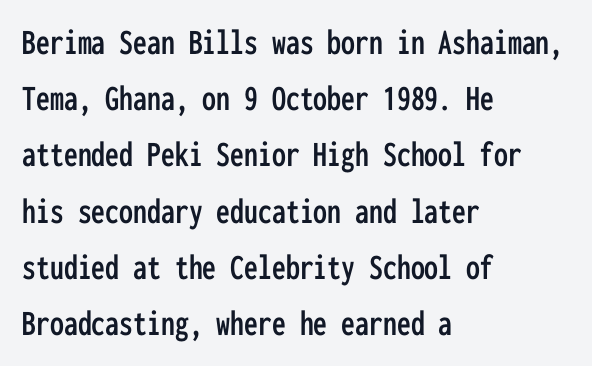
{"serif": "no", "italic": "no", "width": "condensed", "stroke_contrast": "low", "x_height": "medium", "monospaced": "yes", "underline": "no", "align": "left", "line_spacing": "normal", "line_spacing_ratio": 1.52, "letter_spacing": "normal", "letter_spacing_em": 0.0, "glyph_px": 37}
